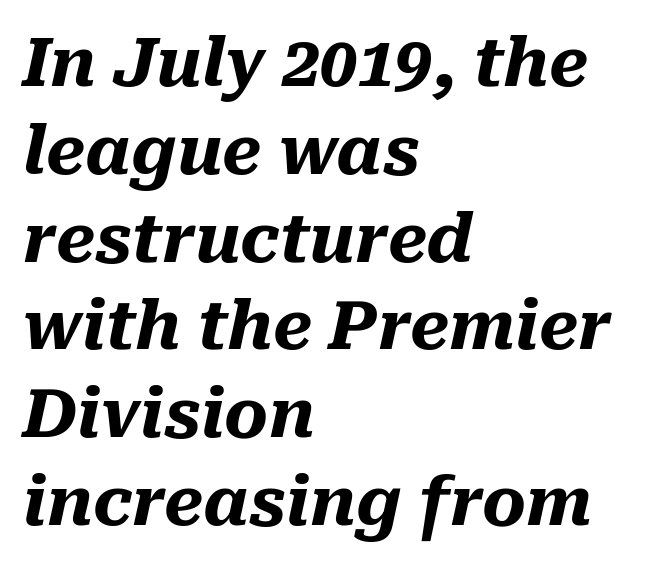
The horizontal fit of the characters is conventional and even. Letters rest on an invisible, unmarked baseline. Layout note: lines flush left. Leading matches the norm, producing a regular column. Slanted lettering throughout.
